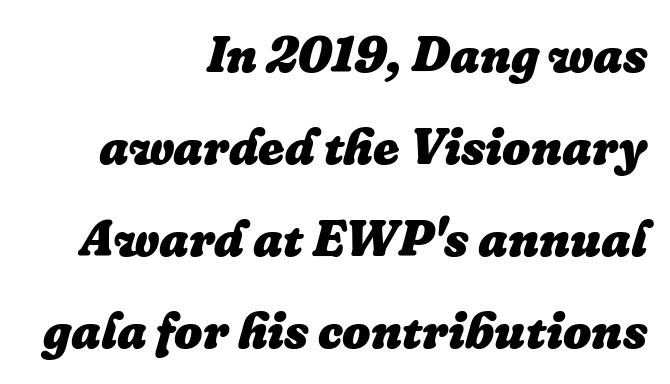
{"italic": "yes", "lean": "right", "slant_degrees": 16, "bold": "yes", "weight": "heavy", "width": "normal", "stroke_contrast": "low", "x_height": "medium", "monospaced": "no", "underline": "no", "align": "right", "line_spacing_ratio": 1.84, "letter_spacing": "normal", "letter_spacing_em": 0.0, "glyph_px": 50}
